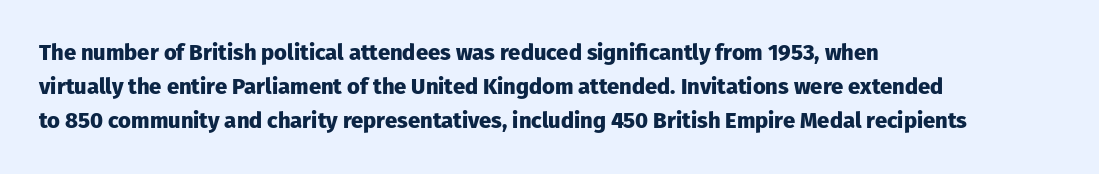
{"italic": "no", "bold": "yes", "underline": "no", "align": "left", "line_spacing": "normal", "line_spacing_ratio": 1.55, "letter_spacing": "normal", "letter_spacing_em": 0.0, "glyph_px": 22}
